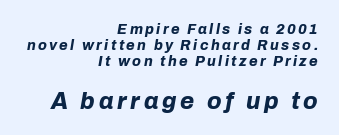
The image shows 23 px bold type, italic (leaning right); set right-aligned, tight line spacing (1.15x), not underlined; the second (bottom) block is 1.64x larger.
